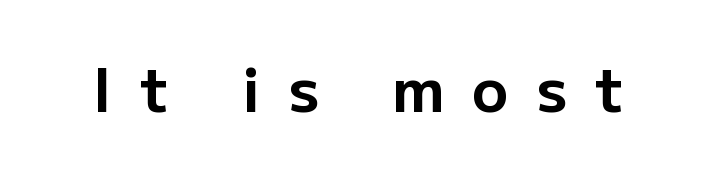
{"serif": "no", "italic": "no", "bold": "yes", "weight": "bold", "width": "normal", "stroke_contrast": "low", "x_height": "medium", "monospaced": "no", "underline": "no", "letter_spacing": "wide", "letter_spacing_em": 0.47, "glyph_px": 60}
